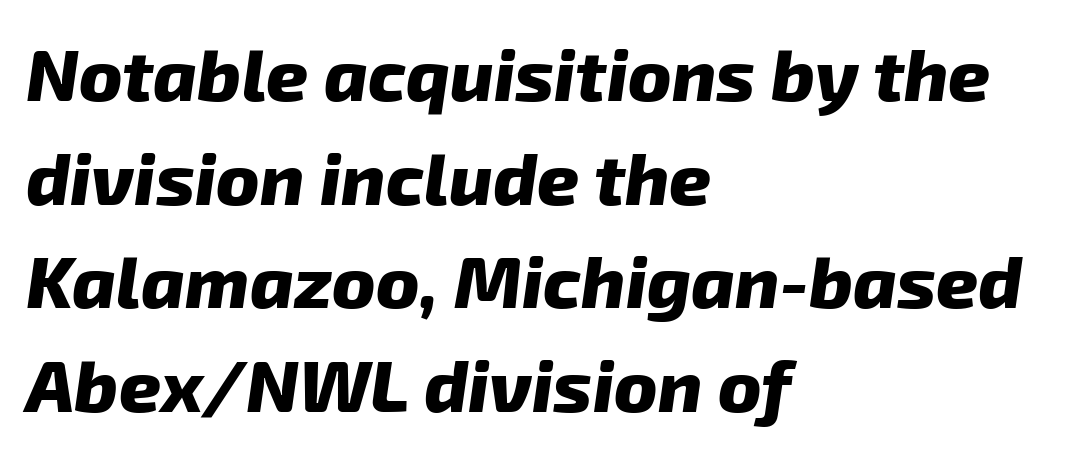
Q: Is the text bold? A: Yes.
Q: Is the typeface a serif or a sans-serif typeface? A: Sans-serif.
Q: Is the text underlined? A: No.
Q: How is the paragraph aligned? A: Left-aligned.
Q: Is the spacing between letters normal or unusually wide? A: Normal.
Q: Is the spacing between lines tight, normal or loose? A: Normal.
Q: Width (condensed, normal, or wide)? A: Normal.
Q: Stroke contrast? A: Low.
Q: x-height? A: Medium.
Q: Monospaced? A: No.
